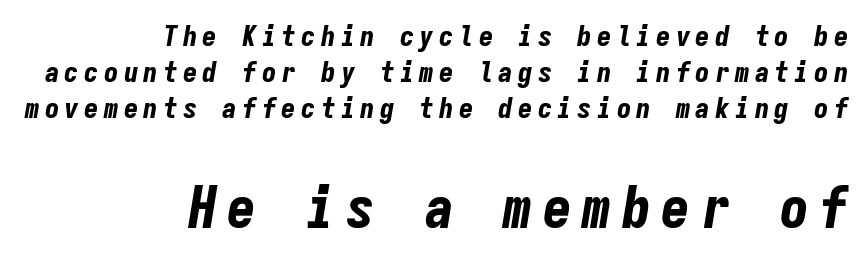
{"italic": "yes", "lean": "right", "slant_degrees": 9, "bold": "yes", "weight": "bold", "width": "condensed", "stroke_contrast": "low", "x_height": "medium", "monospaced": "yes", "underline": "no", "align": "right", "line_spacing_ratio": 1.24, "larger_block": "second", "size_ratio": 2.0, "glyph_px": 58}
